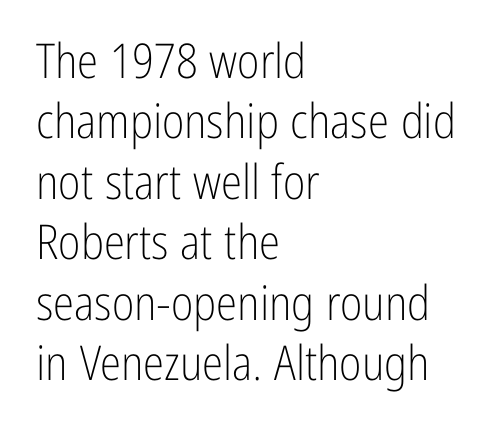
Nothing unusual about the tracking: characters are spaced as the font intends. Line starts are locked; line ends wander. No italicization has been applied; the sample stays upright. The lines sit at an ordinary, default distance from one another. The face used here is proportionally spaced, like ordinary book or web type. Decoration check: the copy has no underline.
